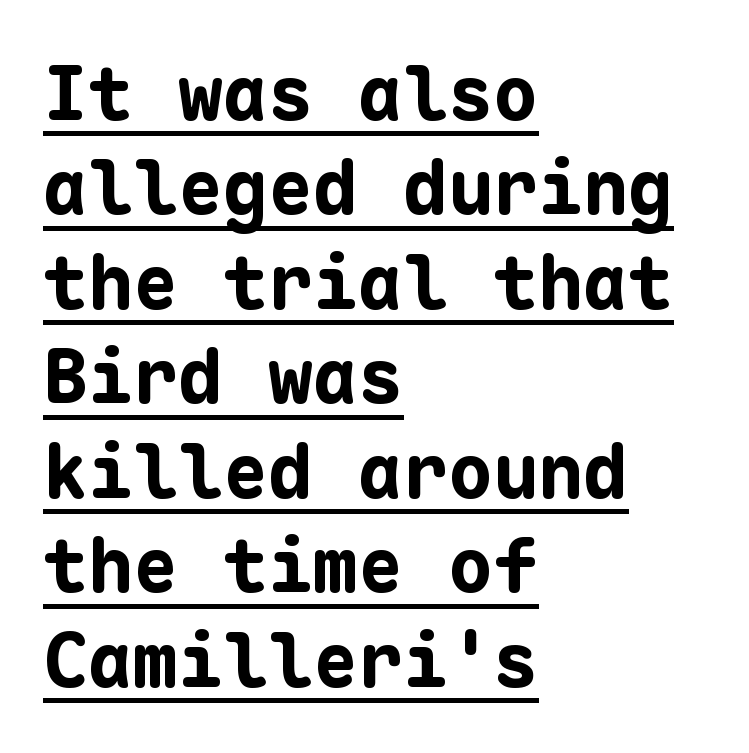
The image shows 75 px bold sans-serif type, upright, monospaced; set left-aligned, normal line spacing (1.26x), normal letter spacing, underlined; low stroke contrast and a medium x-height.
